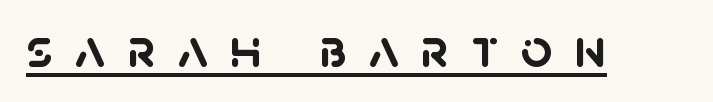
{"serif": "no", "bold": "yes", "weight": "semibold", "width": "normal", "stroke_contrast": "low", "x_height": "large", "monospaced": "no", "underline": "yes", "letter_spacing": "wide", "letter_spacing_em": 0.4, "glyph_px": 55}
